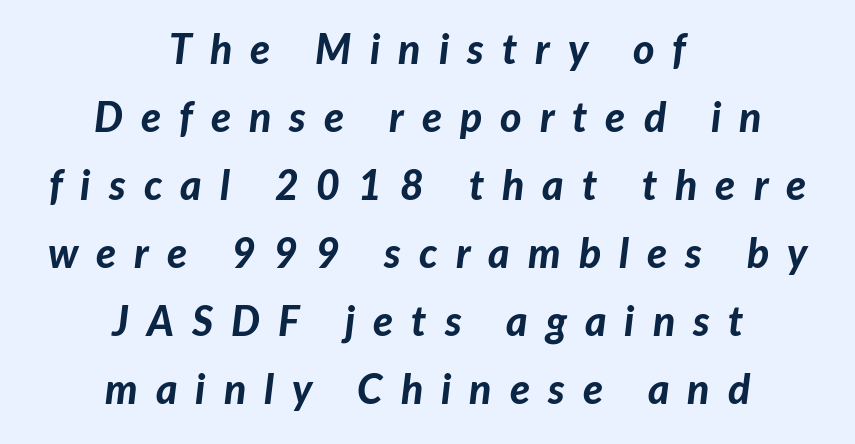
{"italic": "yes", "lean": "right", "slant_degrees": 7, "bold": "yes", "weight": "bold", "width": "normal", "stroke_contrast": "low", "x_height": "medium", "monospaced": "no", "underline": "no", "align": "center", "line_spacing": "normal", "line_spacing_ratio": 1.66, "letter_spacing": "wide", "letter_spacing_em": 0.44, "glyph_px": 41}
